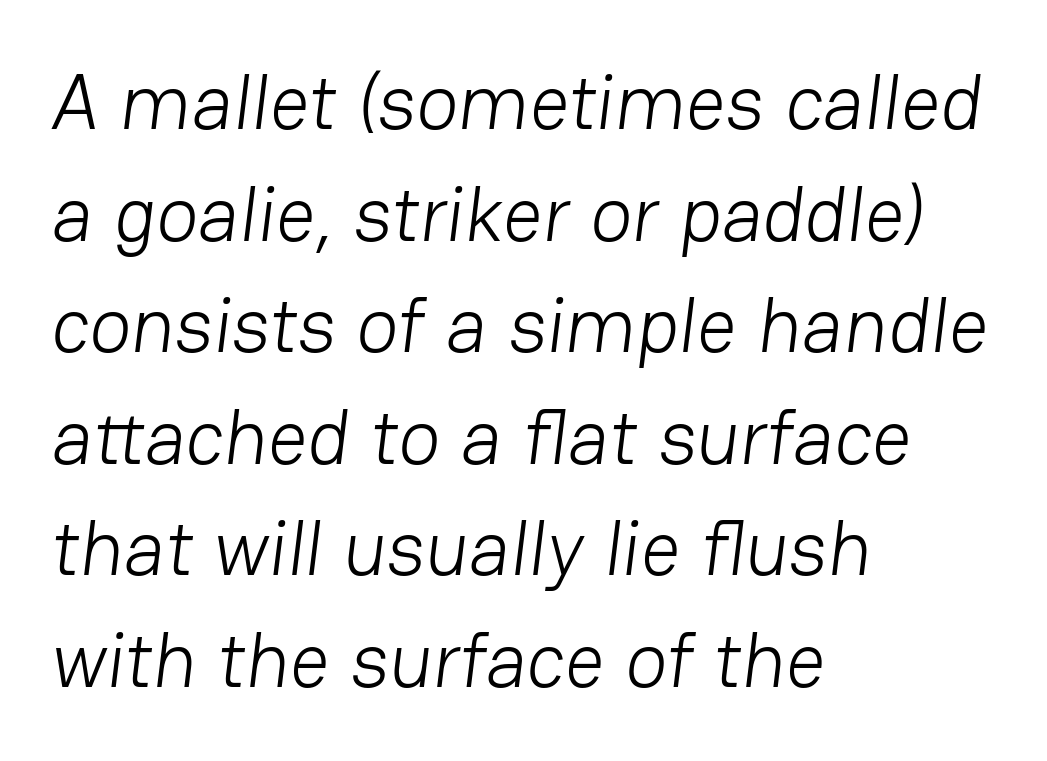
A classic flush-left, rag-right setting is used for this passage. The letters advance in unequal steps, a hallmark of proportional type. This sample uses plain, unmodified letter spacing. Any mark beneath the type? The region is blank.
